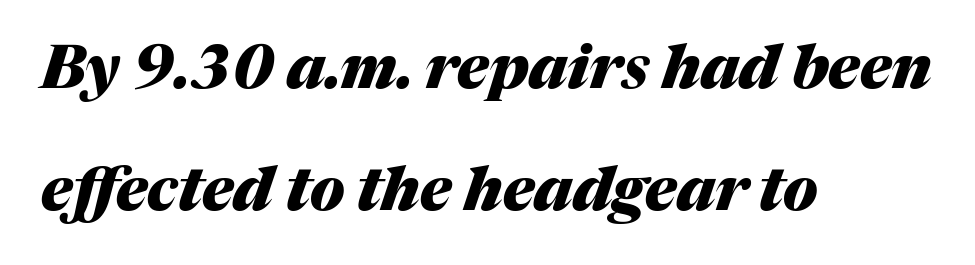
Rows of type keep a wide berth in the vertical direction. Tracking here is standard; glyphs follow each other at the usual distance. Observe the lean: these are italic letterforms. Horizontal alignment here is leftward, the default for most running prose.
